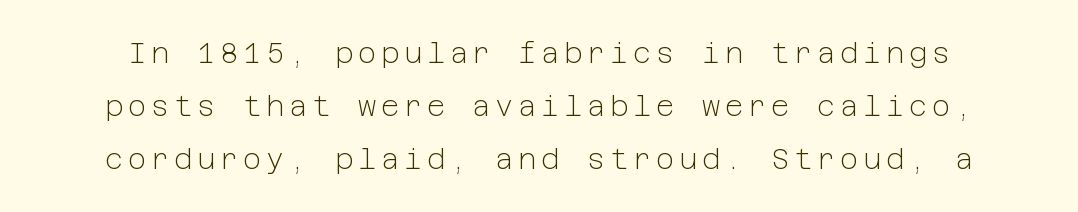
The image shows 28 px light sans-serif type, upright; set line spacing 1.89x, not underlined; low stroke contrast and a medium x-height.
